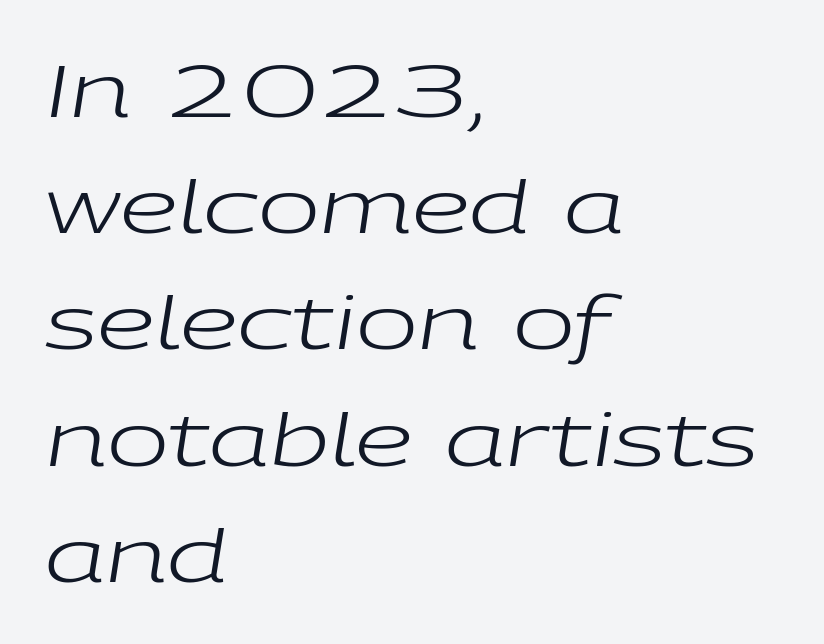
Alignment: flush left. Each word holds together tightly as a unit, with standard inter-letter gaps. An italicized treatment has been applied to the whole sample. Proportional: the letters do not fall into vertical columns. The line-height multiplier appears to be the usual default.
